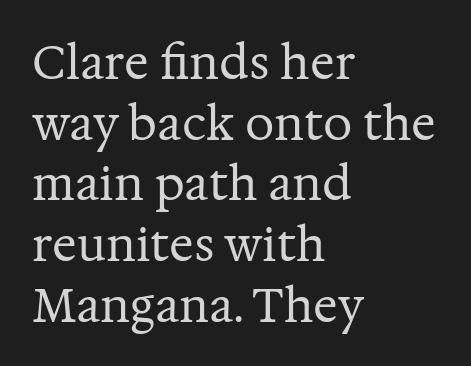
{"serif": "yes", "italic": "no", "bold": "no", "weight": "regular", "width": "normal", "stroke_contrast": "medium", "x_height": "medium", "monospaced": "no", "underline": "no", "align": "left", "line_spacing": "normal", "line_spacing_ratio": 1.32, "letter_spacing": "normal", "letter_spacing_em": 0.0, "glyph_px": 46}
